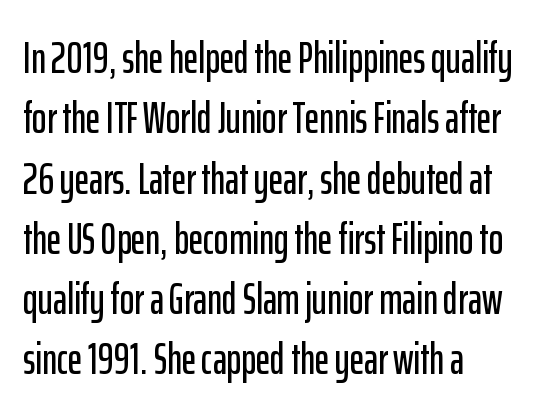
{"serif": "no", "italic": "no", "width": "condensed", "stroke_contrast": "low", "x_height": "medium", "monospaced": "no", "underline": "no", "align": "left", "line_spacing": "normal", "line_spacing_ratio": 1.37, "letter_spacing": "normal", "letter_spacing_em": 0.0, "glyph_px": 44}
